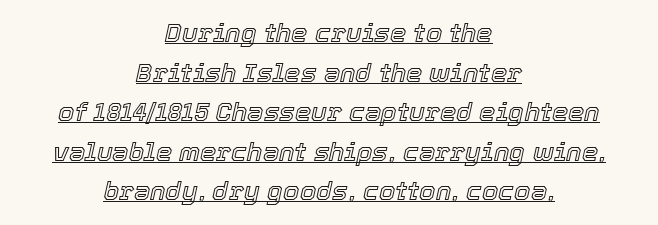
The image shows 26 px text type, italic (leaning right); set centered, normal line spacing (1.52x), normal letter spacing, underlined.
